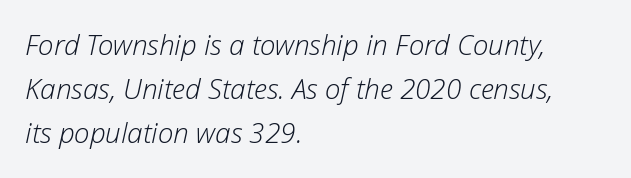
{"italic": "yes", "lean": "right", "slant_degrees": 12, "bold": "no", "weight": "light", "width": "normal", "stroke_contrast": "low", "x_height": "medium", "monospaced": "no", "underline": "no", "align": "left", "line_spacing": "normal", "line_spacing_ratio": 1.58, "letter_spacing": "normal", "letter_spacing_em": 0.0, "glyph_px": 28}
